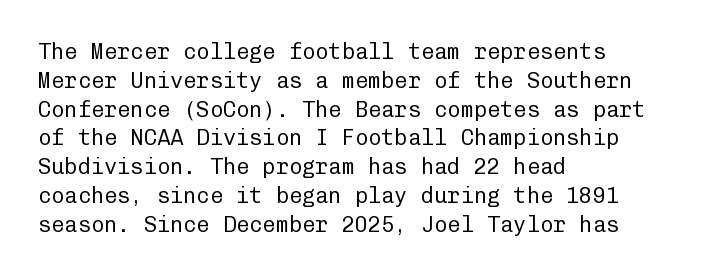
The image shows 22 px text type, upright; set left-aligned, normal line spacing (1.31x), normal letter spacing, not underlined.
